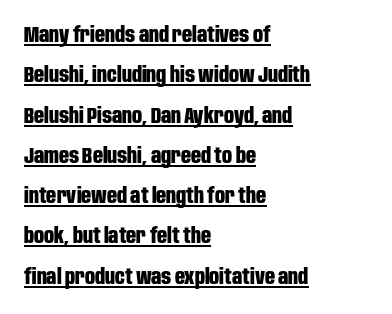
Q: Is the text bold? A: Yes.
Q: Is the text italic (slanted)? A: No, it is upright.
Q: Is the text underlined? A: Yes.
Q: How is the paragraph aligned? A: Left-aligned.
Q: Is the spacing between letters normal or unusually wide? A: Normal.
